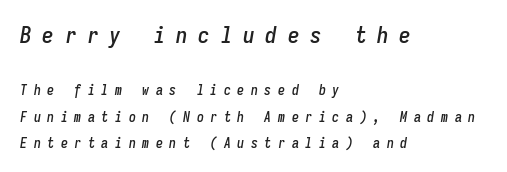
{"italic": "yes", "lean": "right", "slant_degrees": 9, "underline": "no", "align": "left", "line_spacing_ratio": 1.87, "letter_spacing": "wide", "letter_spacing_em": 0.47, "larger_block": "first", "size_ratio": 1.64, "glyph_px": 23}
